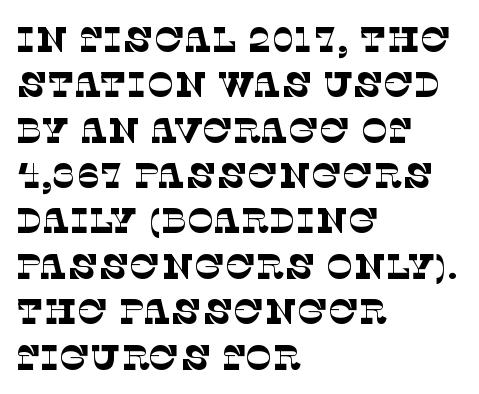
{"serif": "yes", "bold": "no", "weight": "thin", "width": "normal", "stroke_contrast": "low", "x_height": "large", "monospaced": "no", "underline": "no", "align": "left", "line_spacing": "normal", "line_spacing_ratio": 1.26, "letter_spacing": "normal", "letter_spacing_em": 0.0, "glyph_px": 36}
